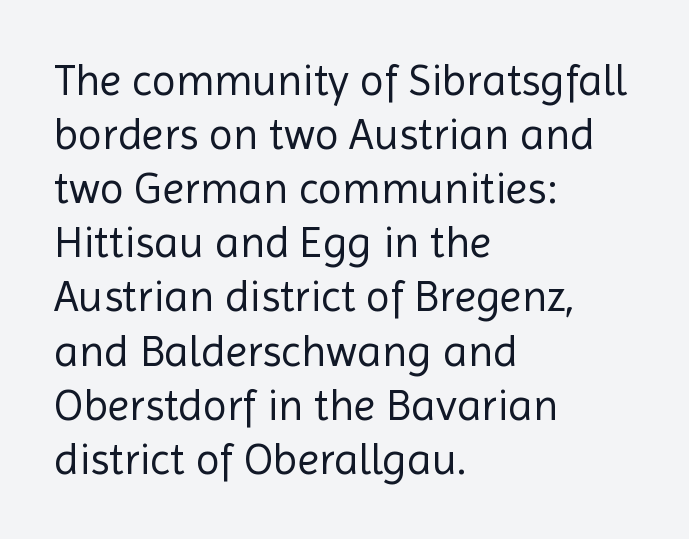
The image shows 44 px regular-weight sans-serif type, upright; set left-aligned, line spacing 1.23x, normal letter spacing, not underlined; a medium x-height.
